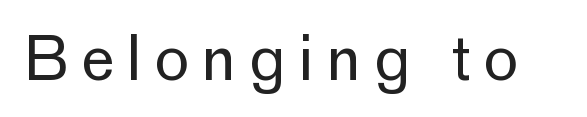
{"serif": "no", "italic": "no", "bold": "no", "weight": "regular", "width": "normal", "stroke_contrast": "low", "x_height": "medium", "monospaced": "no", "underline": "no", "letter_spacing": "wide", "letter_spacing_em": 0.2, "glyph_px": 60}
